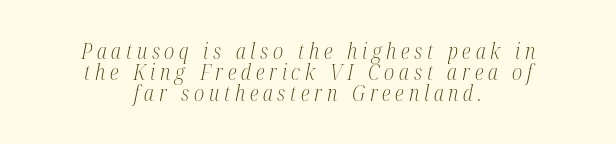
The gaps between neighbouring characters are conspicuously large. If you folded the block vertically in half, each line would mirror itself in length. Honestly, the rows look squashed on top of each other. Nothing heavy about these letters — not bold at all. Type without underlining.
